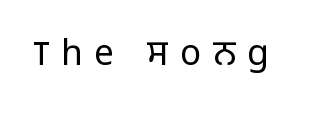
{"serif": "no", "italic": "no", "bold": "no", "weight": "light", "width": "normal", "stroke_contrast": "low", "x_height": "medium", "monospaced": "no", "underline": "no", "letter_spacing": "wide", "letter_spacing_em": 0.34, "glyph_px": 35}
